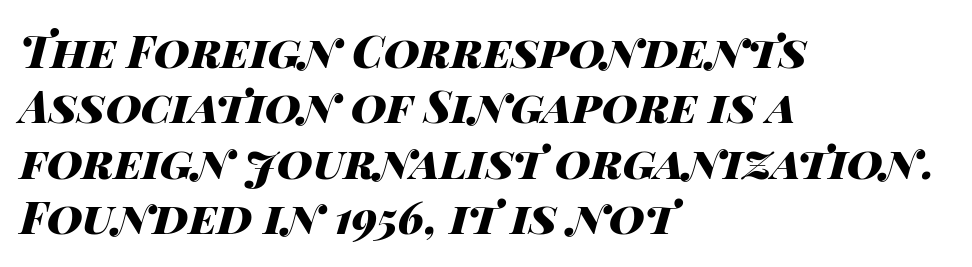
Q: Is the text bold? A: Yes.
Q: Is the text italic (slanted)? A: Yes, it leans right by about 14 degrees.
Q: Is the text underlined? A: No.
Q: How is the paragraph aligned? A: Left-aligned.
Q: Is the spacing between letters normal or unusually wide? A: Normal.
Q: Is the spacing between lines tight, normal or loose? A: Normal.
Q: Width (condensed, normal, or wide)? A: Wide.
Q: Stroke contrast? A: High.
Q: x-height? A: Large.
Q: Monospaced? A: No.
